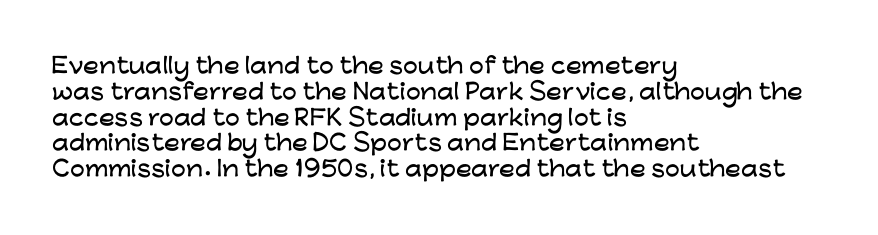
Underline: absent. This rendering uses left alignment, leaving the right contour irregular. A typesetter would mark this as roman, not italic. In terms of letterspacing, this is plain default setting.
